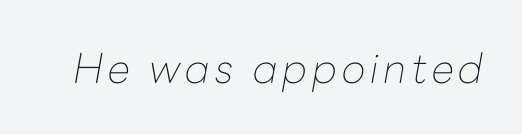
The image shows 41 px thin type, italic (leaning right); set not underlined; low stroke contrast and a medium x-height.
